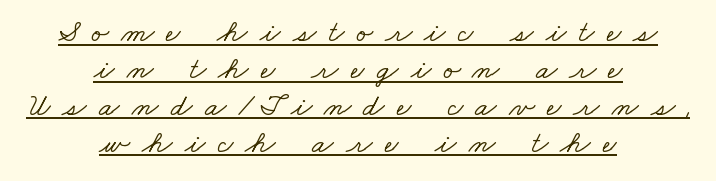
Regarding serifs, this sample has them. This rendering uses center alignment, leaving both contours irregular but symmetric. These lines are rendered in a variable-pitch font. The tracking jumps out immediately: characters are airy and widely separated. Somebody hit Ctrl+U on this one — the words are underlined.
